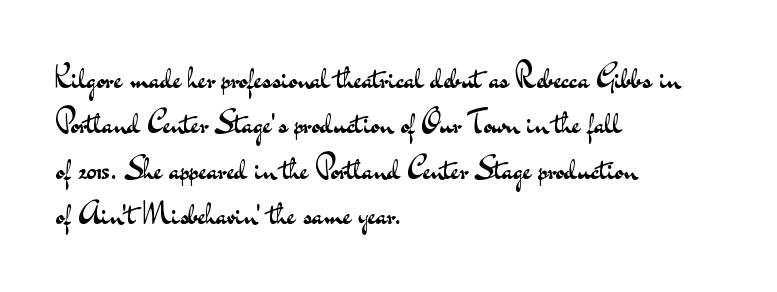
A classic flush-left, rag-right setting is used for this passage. Is this a sans? Yes — the strokes have no serifs. Proportional: the letters do not fall into vertical columns. Spacing between characters is what you'd get straight out of the box.
